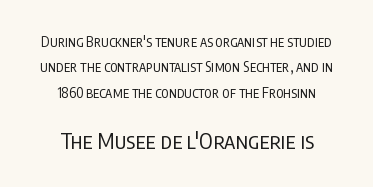
A typesetter would call this zero additional tracking. Unlike italic type, these characters show no tilt at all. The foot of each line stays bare and open. You get the small type first, then a jump to larger type.
